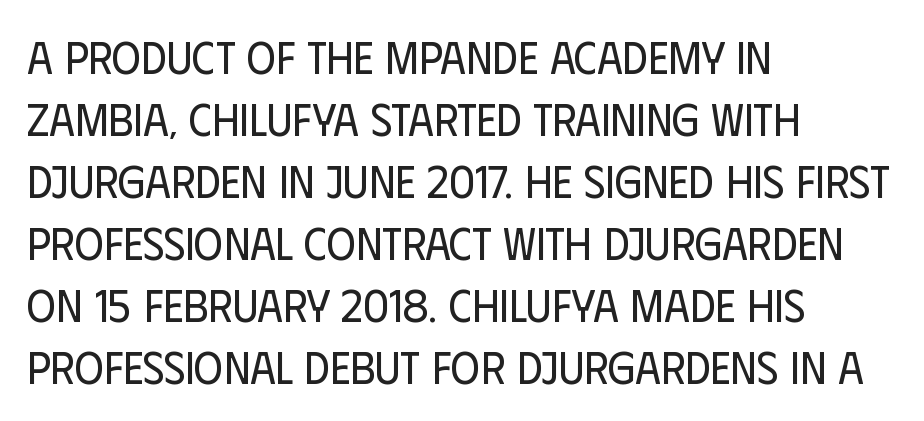
Q: Is the text bold? A: No.
Q: Is the text italic (slanted)? A: No, it is upright.
Q: Is the typeface a serif or a sans-serif typeface? A: Sans-serif.
Q: Is the text underlined? A: No.
Q: How is the paragraph aligned? A: Left-aligned.
Q: Is the spacing between letters normal or unusually wide? A: Normal.
Q: Is the spacing between lines tight, normal or loose? A: Normal.
Q: Width (condensed, normal, or wide)? A: Condensed.
Q: Stroke contrast? A: Low.
Q: x-height? A: Large.
Q: Monospaced? A: No.
